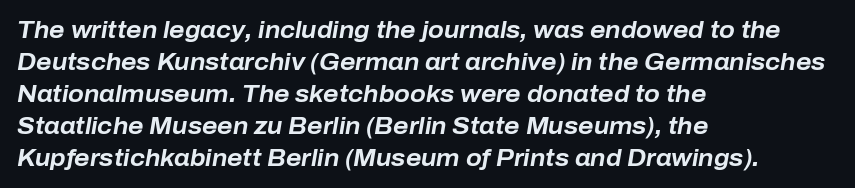
These lines keep a tight, regular rhythm from letter to letter. Descenders hang freely into open space. How would I describe the line gaps? Plain and ordinary. Is the block centered? No — it sits flush against the left margin. Every character sits at an angle, as italics do.
